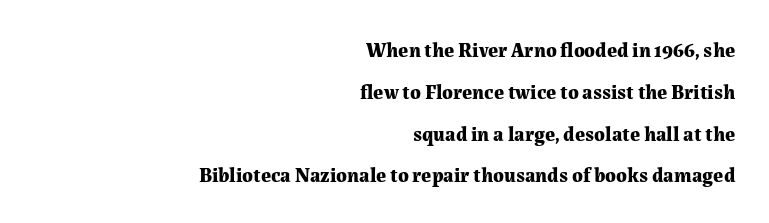
The vertical gap from one line to the next is large. Do the letters lean? They stand straight. Tracking here is standard; glyphs follow each other at the usual distance. Horizontally, the lines are justified to the trailing edge only.
